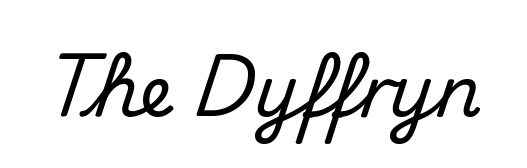
Between one letter and the next there's only the usual sliver of space. You could not count columns in this text — the font is proportionally spaced. The space directly below the letters is spotless.
